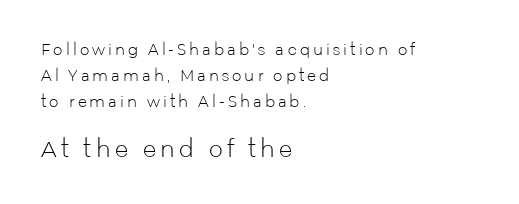
Caption: face not bold, strokes unweighted. What stands out about the letter spacing? Its width — letters are far apart. The paragraph shown leans on its left margin. Top chunk: small. Bottom chunk: large.
